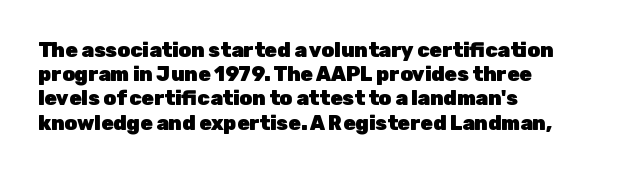
{"italic": "no", "bold": "yes", "underline": "no", "align": "left", "line_spacing_ratio": 1.21, "letter_spacing": "normal", "letter_spacing_em": 0.0, "glyph_px": 20}
